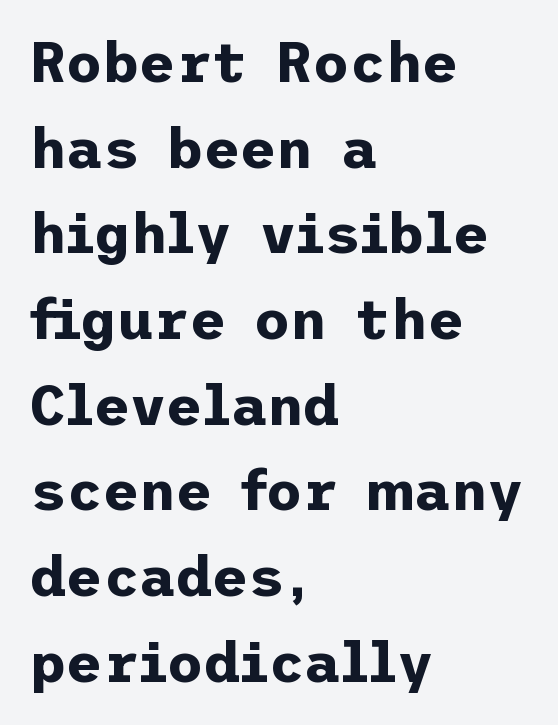
The image shows 56 px bold sans-serif type, upright; set left-aligned, normal line spacing (1.53x), normal letter spacing, not underlined; low stroke contrast and a medium x-height.
